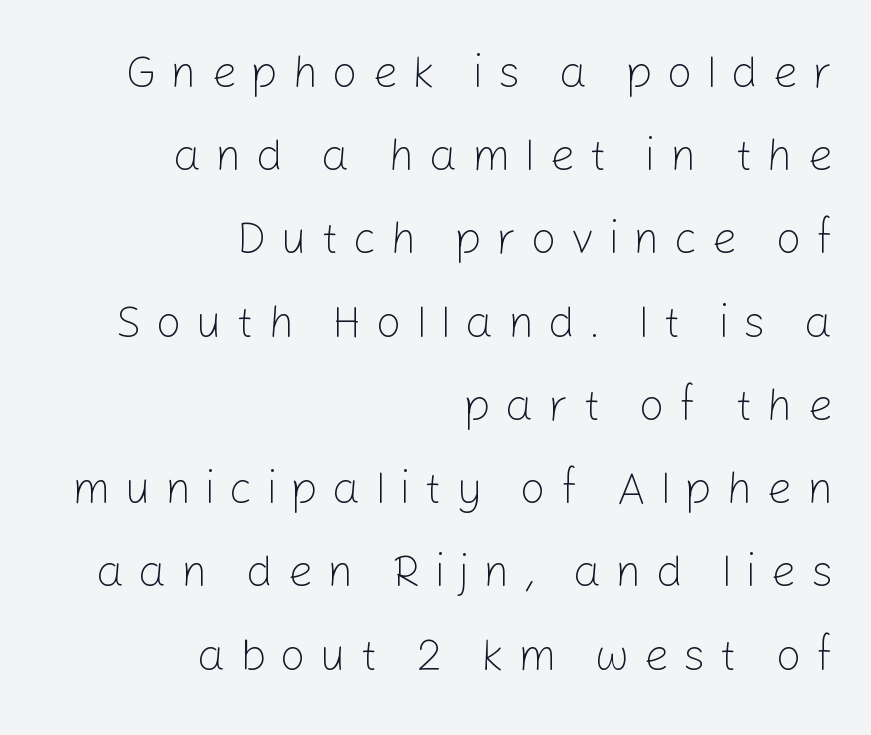
The rendering anchors every line to the right-hand side. Varying glyph widths throughout — classic text-font behaviour. Is this a sans? Yes — the strokes have no serifs. You can tell it's not italic because the verticals are truly vertical. Lines of text with bare space underneath.
